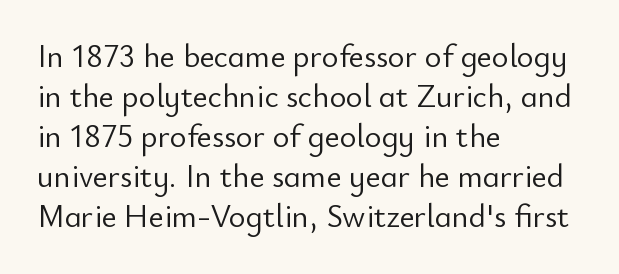
In CSS terms this would be text-align: left. It's the straight-up-and-down kind of type. The gap between lines stays unmarked. Typographically, this falls in the sans-serif category. Character widths vary here, with narrow letters taking less room than wide ones.
